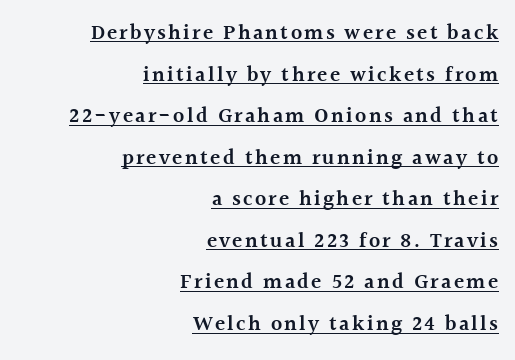
Posture: upright roman. Layout note: lines flush right. Every word sits above its own underline. Students, observe: this is what heavily led, spacious text looks like. The face used here is a semibold: visibly heavier than regular, lighter than bold.
